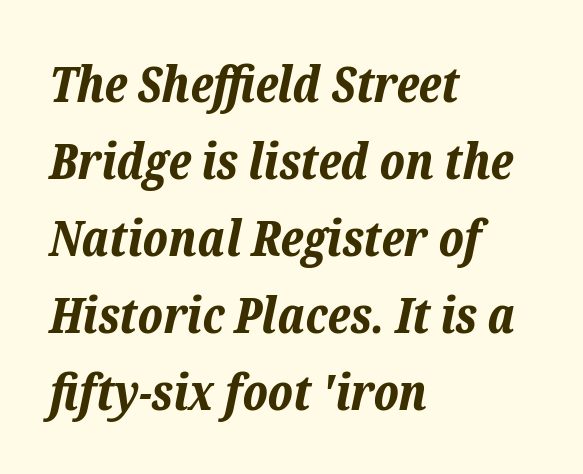
{"italic": "yes", "lean": "right", "slant_degrees": 12, "bold": "yes", "weight": "bold", "width": "normal", "stroke_contrast": "low", "x_height": "medium", "monospaced": "no", "underline": "no", "align": "left", "line_spacing": "normal", "line_spacing_ratio": 1.57, "letter_spacing": "normal", "letter_spacing_em": 0.0, "glyph_px": 49}
